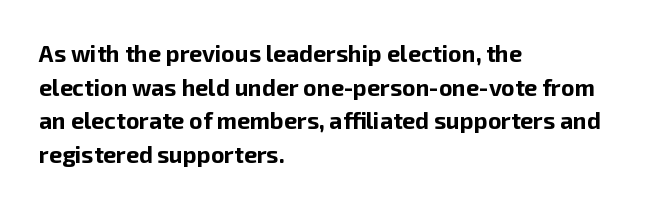
{"italic": "no", "bold": "yes", "underline": "no", "align": "left", "line_spacing": "normal", "line_spacing_ratio": 1.46, "letter_spacing": "normal", "letter_spacing_em": 0.0, "glyph_px": 23}
